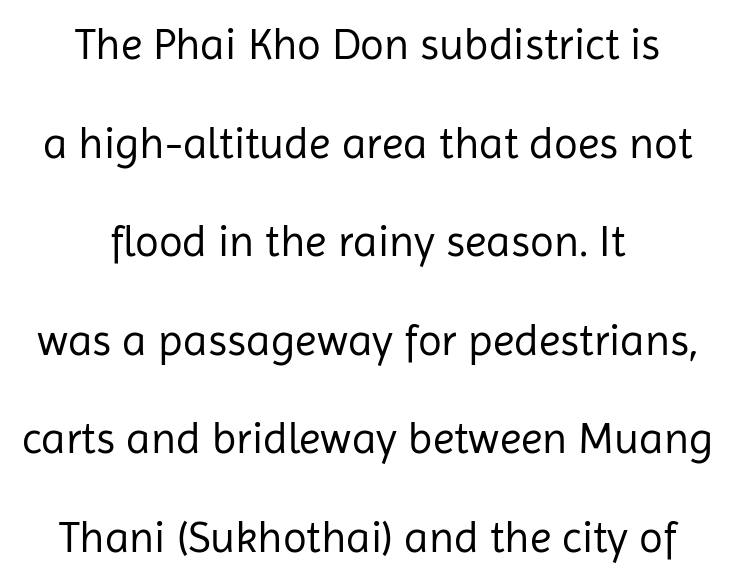
{"serif": "no", "italic": "no", "bold": "no", "weight": "regular", "width": "normal", "stroke_contrast": "low", "x_height": "medium", "monospaced": "no", "underline": "no", "align": "center", "line_spacing": "loose", "line_spacing_ratio": 2.24, "letter_spacing": "normal", "letter_spacing_em": 0.0, "glyph_px": 44}
